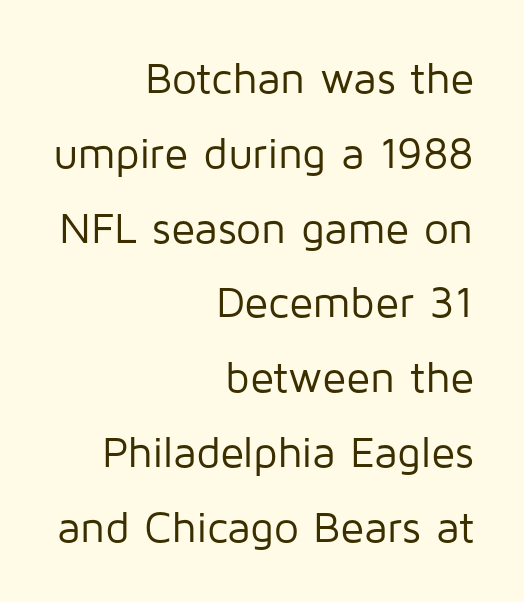
Visually the block forms a straight wall on the right and a jagged coastline on the left. The baseline area is clear. Is this a fixed-width face? No — the glyphs have proportional, varying widths. Each letter's strokes conclude bluntly, with no projecting serifs. Nobody touched the tracking dial on this one. Interline gaps are of average width in this sample.
